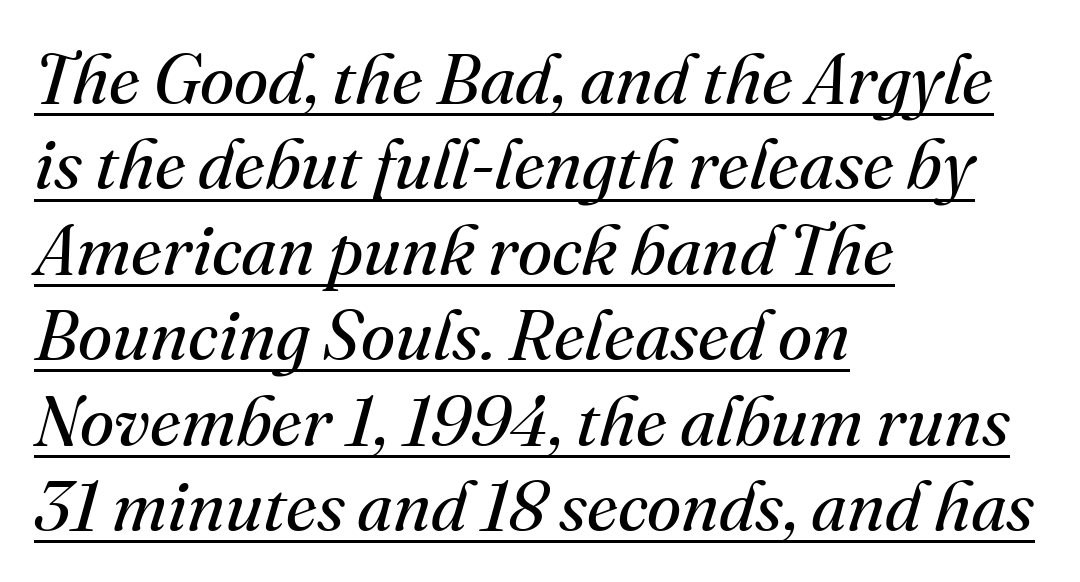
Q: Is the text bold? A: No.
Q: Is the text italic (slanted)? A: Yes, it leans right by about 16 degrees.
Q: Is the typeface a serif or a sans-serif typeface? A: Serif.
Q: Is the text underlined? A: Yes.
Q: How is the paragraph aligned? A: Left-aligned.
Q: Is the spacing between letters normal or unusually wide? A: Normal.
Q: Width (condensed, normal, or wide)? A: Normal.
Q: Stroke contrast? A: Medium.
Q: x-height? A: Small.
Q: Monospaced? A: No.
